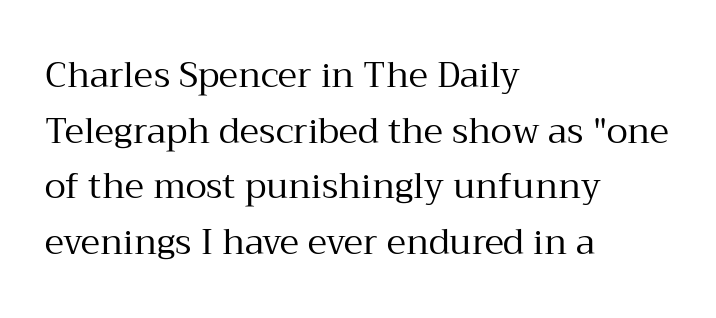
Q: Is the text bold? A: No.
Q: Is the text italic (slanted)? A: No, it is upright.
Q: Is the typeface a serif or a sans-serif typeface? A: Serif.
Q: Is the text underlined? A: No.
Q: How is the paragraph aligned? A: Left-aligned.
Q: Is the spacing between letters normal or unusually wide? A: Normal.
Q: Is the spacing between lines tight, normal or loose? A: Normal.
Q: Width (condensed, normal, or wide)? A: Normal.
Q: Stroke contrast? A: Medium.
Q: x-height? A: Medium.
Q: Monospaced? A: No.
